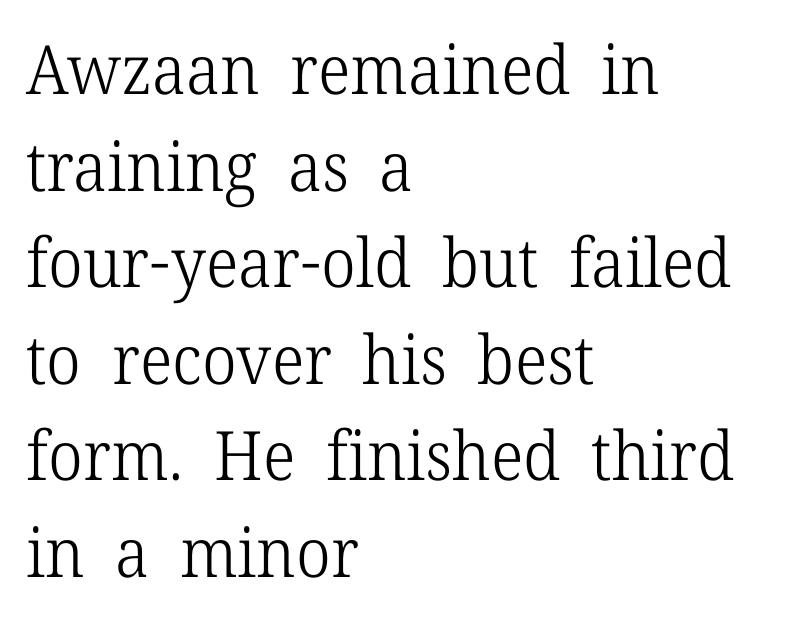
Every stem runs plumb, perpendicular to the baseline. Stroke thickness stays within the range of a standard reading face or lighter. Varying glyph widths throughout — classic text-font behaviour. The passage shown is not underscored anywhere.
